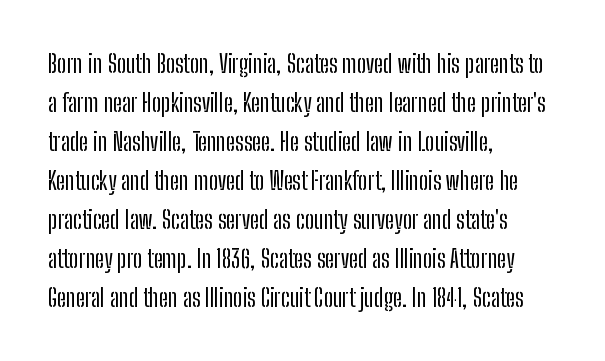
Q: Is the text italic (slanted)? A: No, it is upright.
Q: Is the text underlined? A: No.
Q: How is the paragraph aligned? A: Left-aligned.
Q: Is the spacing between letters normal or unusually wide? A: Normal.
Q: Is the spacing between lines tight, normal or loose? A: Normal.
